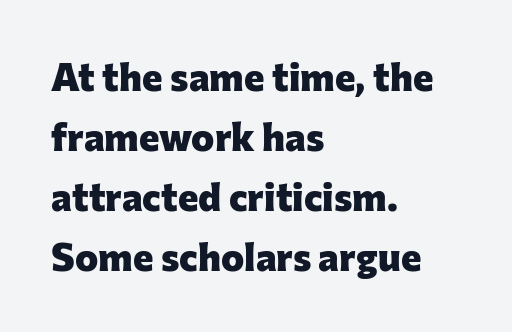
The face used here is a sans, in the tradition of grotesques and geometrics. The specimen omits any rule beneath the text block's lines. Summary of weight: heavy, a full bold. Each new line begins a customary step beneath the previous one. Quick note: not italic, upright.
